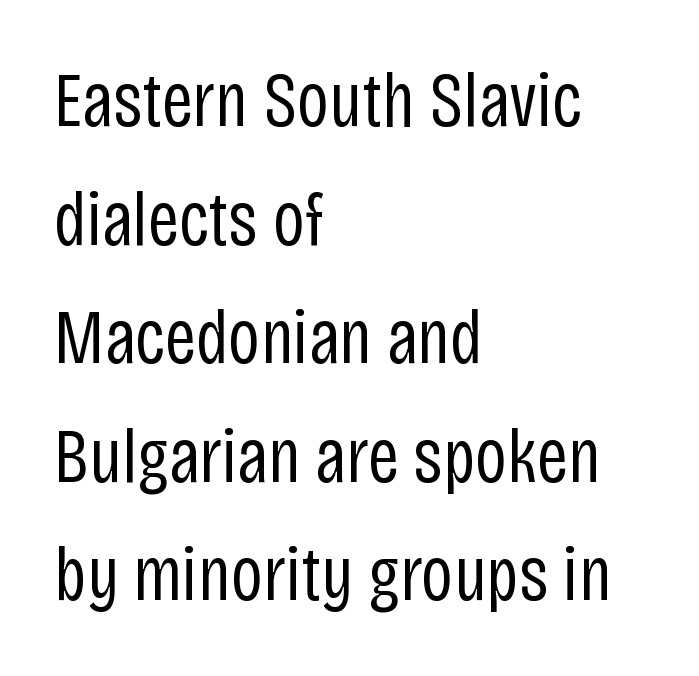
Heaviness? Minimal to ordinary, like unemphasized prose. Vertically, the passage feels balanced, rows spaced as you'd expect. Is this a fixed-width face? No — the glyphs have proportional, varying widths. Grotesque or geometric, the face here clearly has no serifs.
